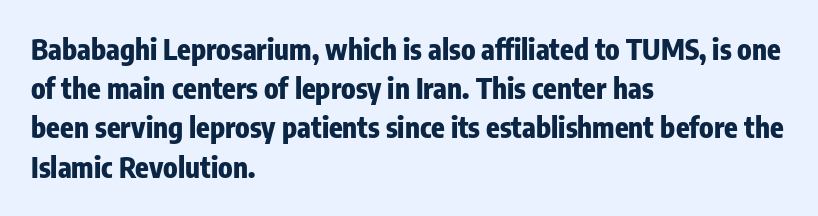
The image shows 28 px heavy, condensed sans-serif type, upright; set left-aligned, normal line spacing (1.4x), normal letter spacing, not underlined; low stroke contrast and a medium x-height.
